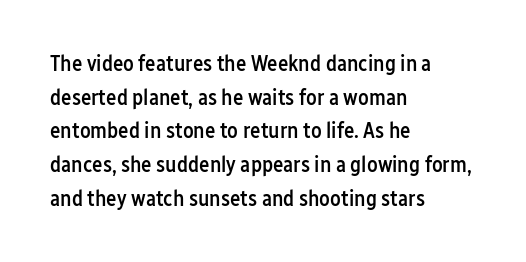
{"italic": "no", "bold": "semi", "underline": "no", "align": "left", "line_spacing": "normal", "line_spacing_ratio": 1.53, "letter_spacing": "normal", "letter_spacing_em": 0.0, "glyph_px": 22}
